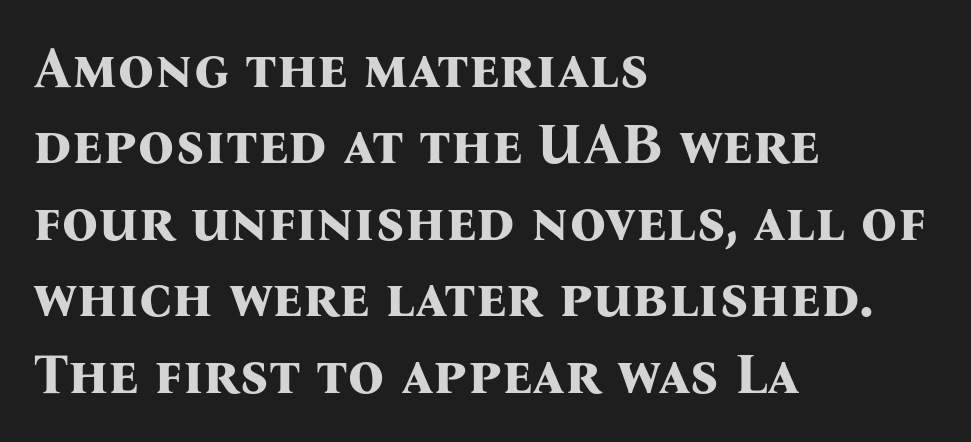
Q: Is the text bold? A: Yes.
Q: Is the text italic (slanted)? A: No, it is upright.
Q: Is the typeface a serif or a sans-serif typeface? A: Serif.
Q: Is the text underlined? A: No.
Q: How is the paragraph aligned? A: Left-aligned.
Q: Is the spacing between letters normal or unusually wide? A: Normal.
Q: Is the spacing between lines tight, normal or loose? A: Normal.
Q: Width (condensed, normal, or wide)? A: Normal.
Q: Stroke contrast? A: Medium.
Q: x-height? A: Medium.
Q: Monospaced? A: No.
